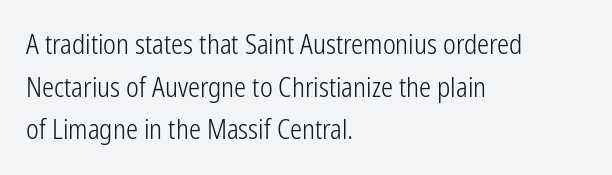
{"italic": "no", "bold": "no", "underline": "no", "align": "left", "line_spacing": "normal", "line_spacing_ratio": 1.58, "letter_spacing": "normal", "letter_spacing_em": 0.0, "glyph_px": 27}
